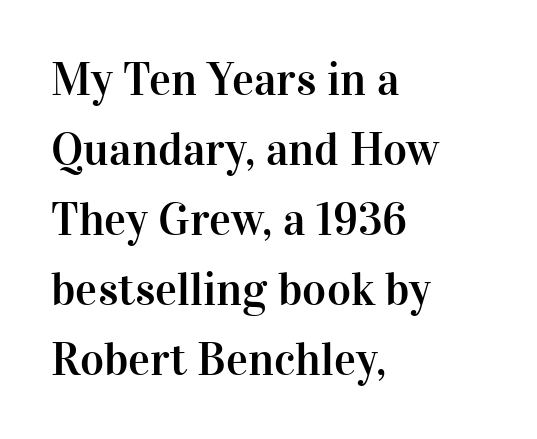
{"serif": "yes", "italic": "no", "width": "normal", "stroke_contrast": "high", "x_height": "medium", "monospaced": "no", "underline": "no", "align": "left", "line_spacing": "normal", "line_spacing_ratio": 1.52, "letter_spacing": "normal", "letter_spacing_em": 0.0, "glyph_px": 46}
